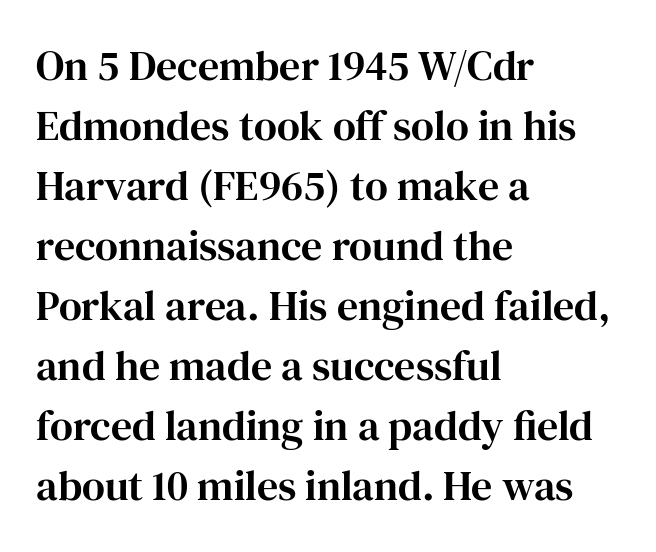
Q: Is the text italic (slanted)? A: No, it is upright.
Q: Is the typeface a serif or a sans-serif typeface? A: Serif.
Q: Is the text underlined? A: No.
Q: How is the paragraph aligned? A: Left-aligned.
Q: Is the spacing between letters normal or unusually wide? A: Normal.
Q: Is the spacing between lines tight, normal or loose? A: Normal.
Q: Width (condensed, normal, or wide)? A: Normal.
Q: Stroke contrast? A: High.
Q: x-height? A: Medium.
Q: Monospaced? A: No.
